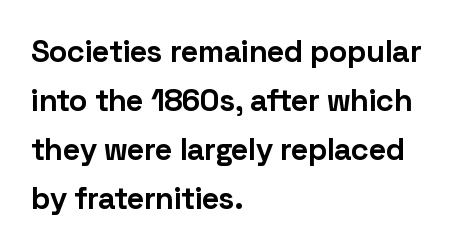
Q: Is the text bold? A: Yes.
Q: Is the text italic (slanted)? A: No, it is upright.
Q: Is the typeface a serif or a sans-serif typeface? A: Sans-serif.
Q: Is the text underlined? A: No.
Q: How is the paragraph aligned? A: Left-aligned.
Q: Is the spacing between letters normal or unusually wide? A: Normal.
Q: Is the spacing between lines tight, normal or loose? A: Normal.
Q: Width (condensed, normal, or wide)? A: Normal.
Q: Stroke contrast? A: Low.
Q: x-height? A: Medium.
Q: Monospaced? A: No.
